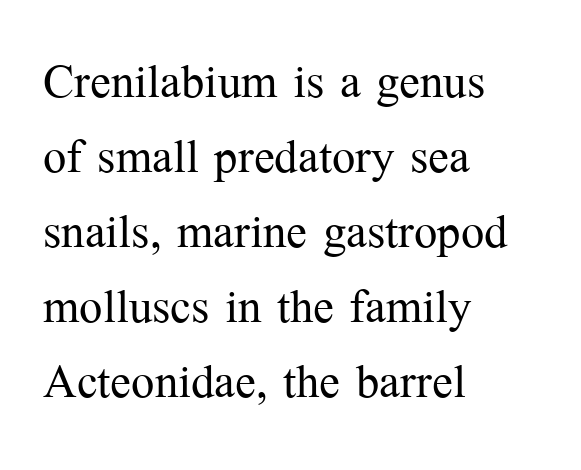
The image shows 62 px light serif type, upright; set left-aligned, line spacing 1.21x, normal letter spacing, not underlined; medium stroke contrast and a medium x-height.
